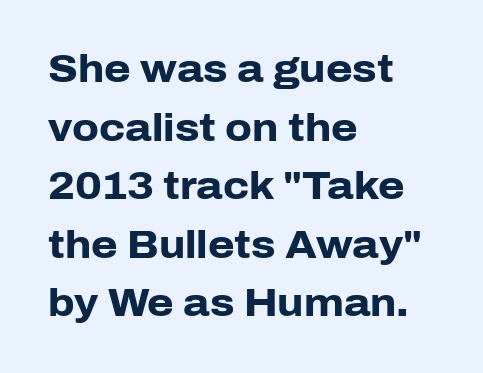
The image shows 38 px heavy sans-serif type, upright; set left-aligned, normal line spacing (1.54x), normal letter spacing, not underlined; low stroke contrast and a medium x-height.
